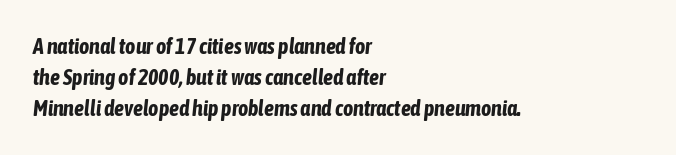
Q: Is the text bold? A: Yes.
Q: Is the text italic (slanted)? A: Yes, it leans right by about 6 degrees.
Q: Is the text underlined? A: No.
Q: How is the paragraph aligned? A: Left-aligned.
Q: Is the spacing between letters normal or unusually wide? A: Normal.
Q: Is the spacing between lines tight, normal or loose? A: Normal.
